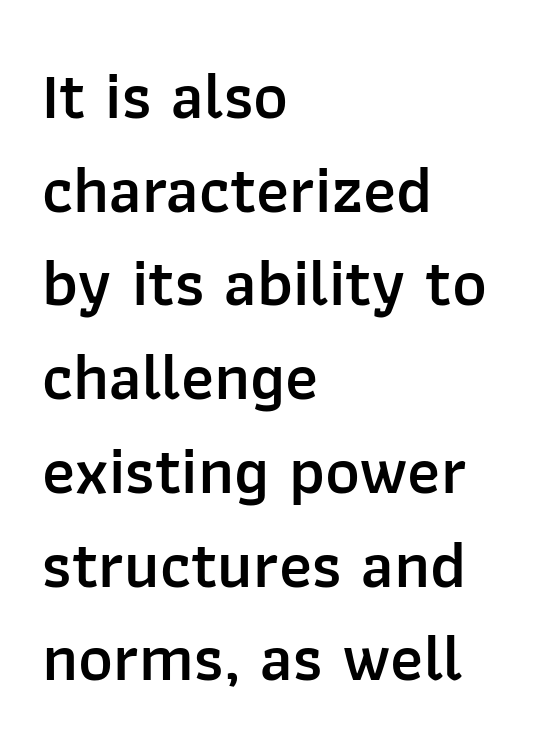
Q: Is the text bold? A: Semi-bold.
Q: Is the text italic (slanted)? A: No, it is upright.
Q: Is the typeface a serif or a sans-serif typeface? A: Sans-serif.
Q: Is the text underlined? A: No.
Q: How is the paragraph aligned? A: Left-aligned.
Q: Is the spacing between letters normal or unusually wide? A: Normal.
Q: Is the spacing between lines tight, normal or loose? A: Normal.
Q: Width (condensed, normal, or wide)? A: Normal.
Q: Stroke contrast? A: Low.
Q: x-height? A: Medium.
Q: Monospaced? A: No.
